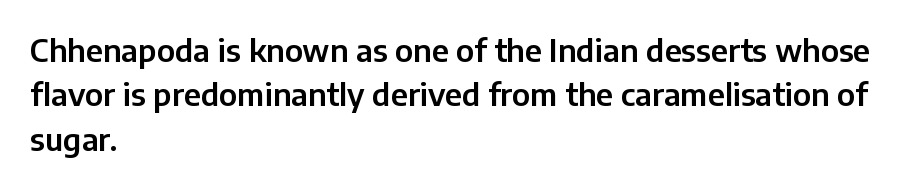
Is the letter spacing exaggerated? No — it looks like the ordinary default. The glyphs are unaccompanied by any horizontal stroke below them. Characters remain perfectly vertical along every line. How would I describe the line gaps? Plain and ordinary.
